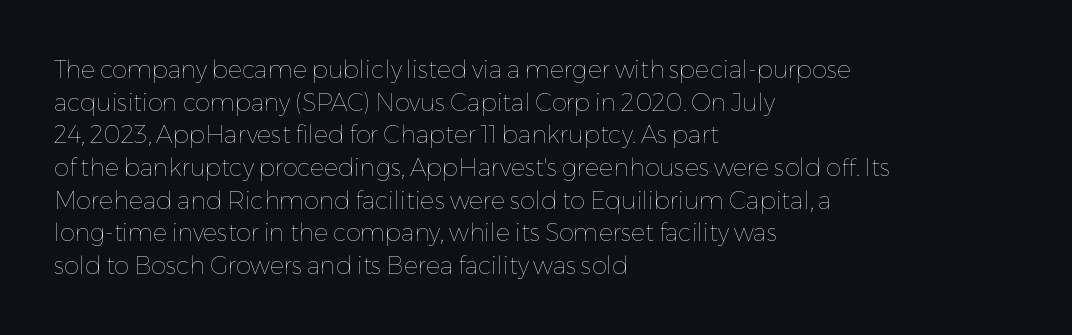
The image shows 24 px text type, upright; set left-aligned, normal line spacing (1.36x), normal letter spacing, not underlined.
